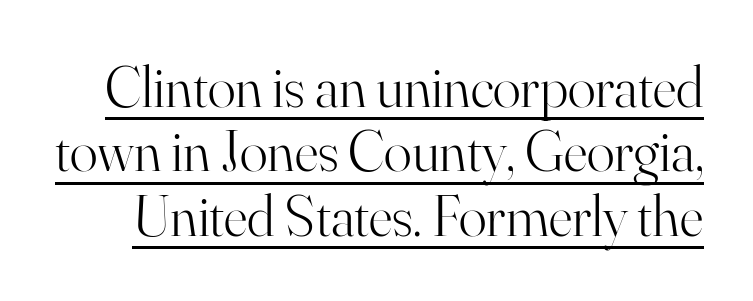
{"serif": "yes", "italic": "no", "bold": "no", "weight": "light", "width": "normal", "stroke_contrast": "high", "x_height": "small", "monospaced": "no", "underline": "yes", "line_spacing": "tight", "line_spacing_ratio": 1.11, "letter_spacing": "normal", "letter_spacing_em": 0.0, "glyph_px": 58}
